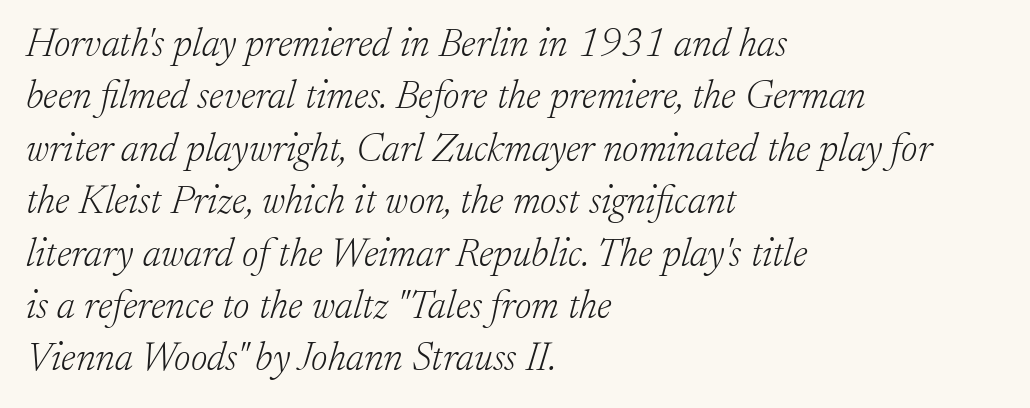
Q: Is the text bold? A: No.
Q: Is the text italic (slanted)? A: Yes, it leans right by about 17 degrees.
Q: Is the typeface a serif or a sans-serif typeface? A: Serif.
Q: Is the text underlined? A: No.
Q: How is the paragraph aligned? A: Left-aligned.
Q: Is the spacing between letters normal or unusually wide? A: Normal.
Q: Is the spacing between lines tight, normal or loose? A: Normal.
Q: Width (condensed, normal, or wide)? A: Normal.
Q: Stroke contrast? A: Low.
Q: x-height? A: Small.
Q: Monospaced? A: No.
